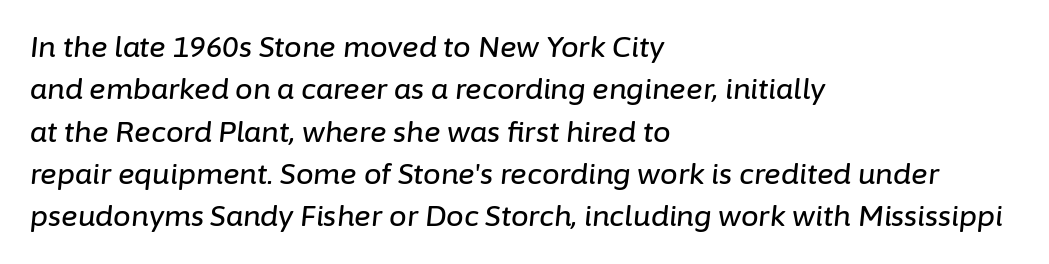
The image shows 28 px text type, italic (leaning right); set left-aligned, normal line spacing (1.51x), normal letter spacing, not underlined; low stroke contrast and a medium x-height.
